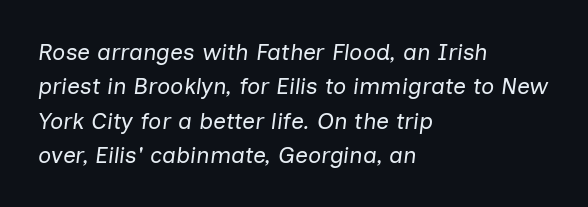
{"italic": "yes", "lean": "right", "slant_degrees": 7, "bold": "no", "underline": "no", "align": "left", "line_spacing": "normal", "line_spacing_ratio": 1.49, "letter_spacing": "normal", "letter_spacing_em": 0.0, "glyph_px": 23}
